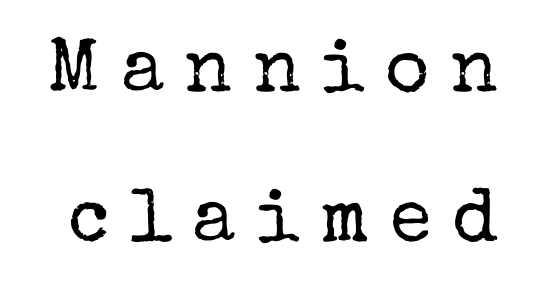
{"serif": "yes", "italic": "no", "bold": "no", "weight": "regular", "width": "normal", "stroke_contrast": "low", "x_height": "medium", "monospaced": "no", "underline": "no", "line_spacing": "loose", "line_spacing_ratio": 1.97, "letter_spacing": "wide", "letter_spacing_em": 0.27, "glyph_px": 76}
